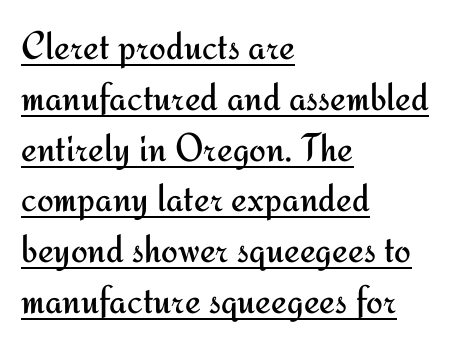
The image shows 40 px regular-weight sans-serif type, upright; set left-aligned, normal line spacing (1.27x), normal letter spacing, underlined; medium stroke contrast and a small x-height.
